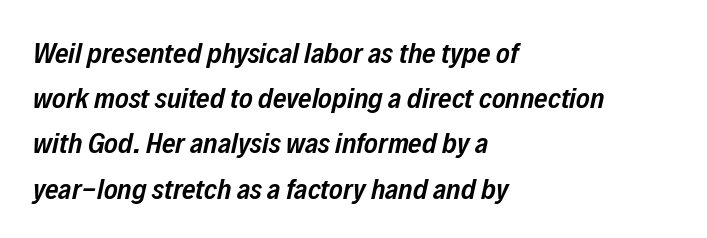
{"italic": "yes", "lean": "right", "slant_degrees": 12, "bold": "semi", "weight": "semibold", "width": "condensed", "stroke_contrast": "low", "x_height": "medium", "monospaced": "no", "underline": "no", "align": "left", "line_spacing": "normal", "line_spacing_ratio": 1.56, "letter_spacing": "normal", "letter_spacing_em": 0.0, "glyph_px": 29}
